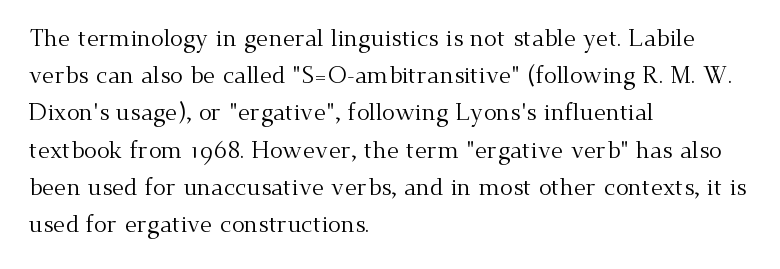
Ordinary non-slanted type is in use. This sample uses plain, unmodified letter spacing. Has an underline been added? It has not. The designer left line spacing at the default. The cut favours lightness, reaching ordinary text weight at its darkest. Layout note: lines flush left.
